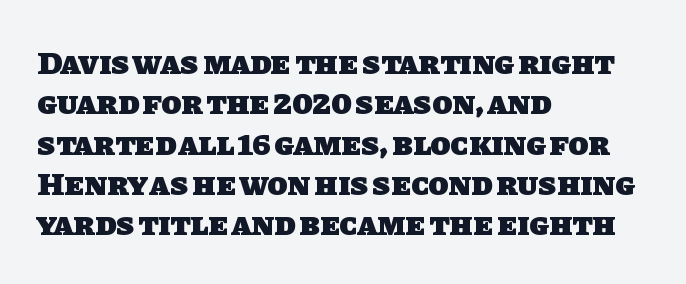
The image shows 33 px heavy sans-serif type; set left-aligned, line spacing 1.22x, normal letter spacing, not underlined; low stroke contrast and a large x-height.
